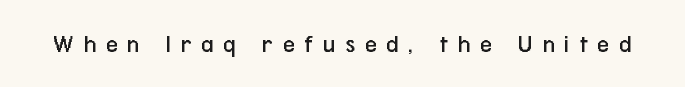
The image shows 26 px text type, upright; set unusually wide letter spacing (+0.36 em), not underlined.
